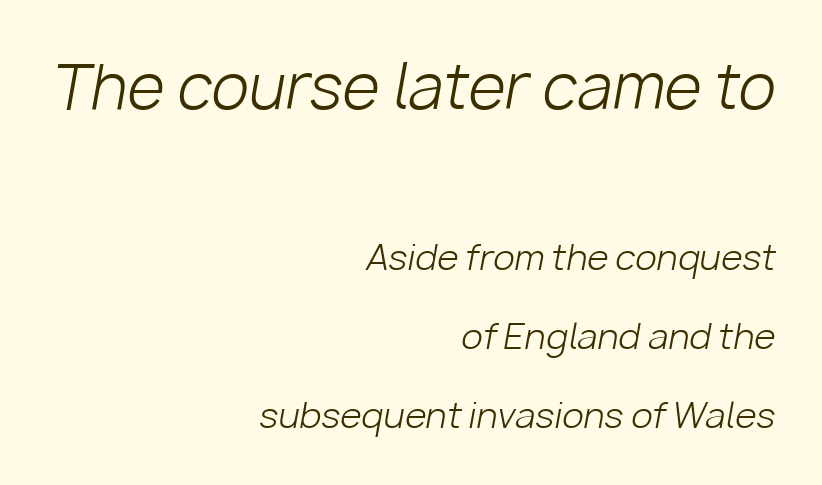
Reading down the block, your eye finds every line finishing at a fixed right position. When letters slant like this, we call the style italic. Observe the ordinary spacing: letters are neighbours, not strangers. A typesetter would call this proportional, since set widths differ per character.
